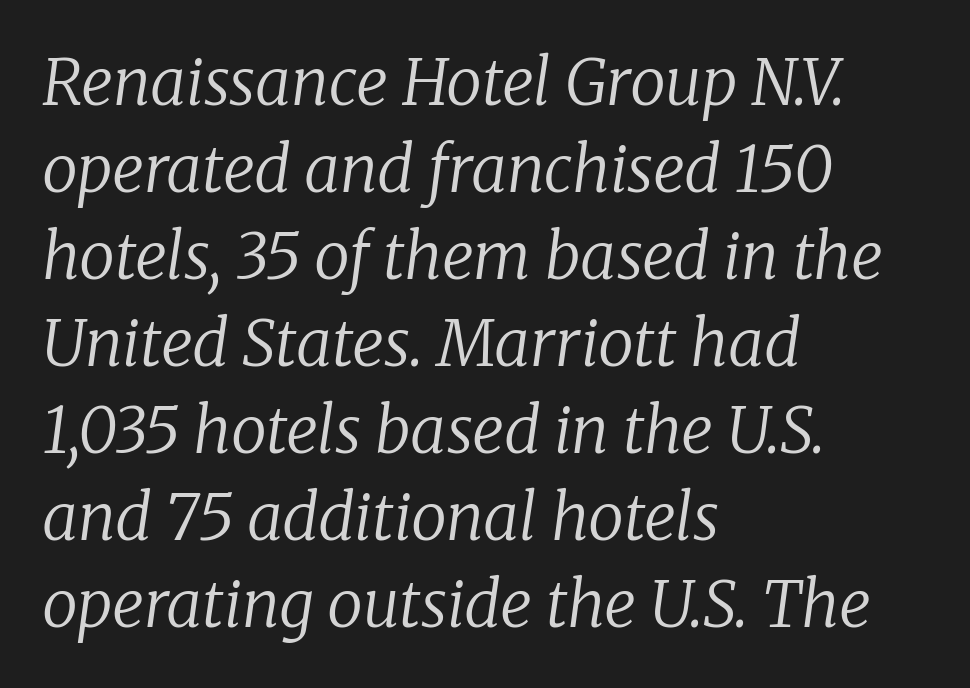
Q: Is the text bold? A: No.
Q: Is the text italic (slanted)? A: Yes, it leans right by about 8 degrees.
Q: Is the typeface a serif or a sans-serif typeface? A: Serif.
Q: Is the text underlined? A: No.
Q: How is the paragraph aligned? A: Left-aligned.
Q: Is the spacing between letters normal or unusually wide? A: Normal.
Q: Is the spacing between lines tight, normal or loose? A: Normal.
Q: Width (condensed, normal, or wide)? A: Normal.
Q: Stroke contrast? A: Low.
Q: x-height? A: Medium.
Q: Monospaced? A: No.
